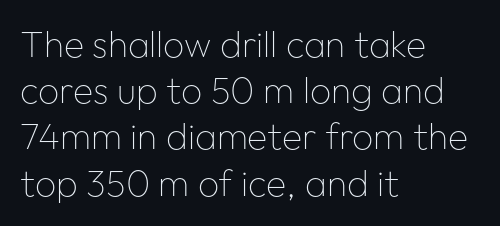
{"serif": "no", "italic": "no", "bold": "no", "weight": "thin", "width": "normal", "stroke_contrast": "low", "x_height": "medium", "monospaced": "no", "underline": "no", "align": "left", "line_spacing": "normal", "line_spacing_ratio": 1.25, "letter_spacing": "normal", "letter_spacing_em": 0.0, "glyph_px": 37}
